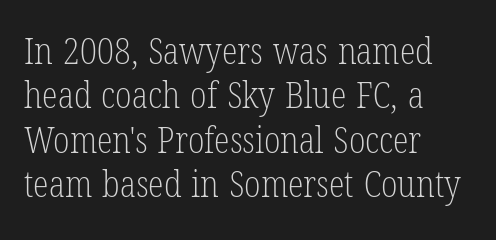
Q: Is the text bold? A: No.
Q: Is the text italic (slanted)? A: No, it is upright.
Q: Is the typeface a serif or a sans-serif typeface? A: Serif.
Q: Is the text underlined? A: No.
Q: How is the paragraph aligned? A: Left-aligned.
Q: Is the spacing between letters normal or unusually wide? A: Normal.
Q: Width (condensed, normal, or wide)? A: Condensed.
Q: Stroke contrast? A: Low.
Q: x-height? A: Medium.
Q: Monospaced? A: No.
